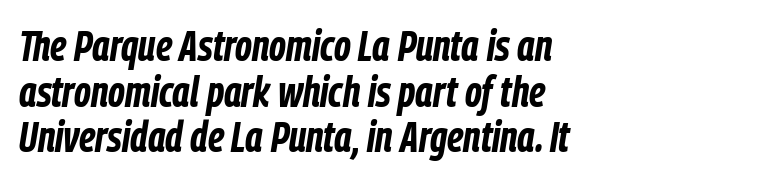
Q: Is the text bold? A: Yes.
Q: Is the text italic (slanted)? A: Yes, it leans right by about 9 degrees.
Q: Is the text underlined? A: No.
Q: How is the paragraph aligned? A: Left-aligned.
Q: Is the spacing between letters normal or unusually wide? A: Normal.
Q: Is the spacing between lines tight, normal or loose? A: Tight.
Q: Width (condensed, normal, or wide)? A: Condensed.
Q: Stroke contrast? A: Low.
Q: x-height? A: Medium.
Q: Monospaced? A: No.
